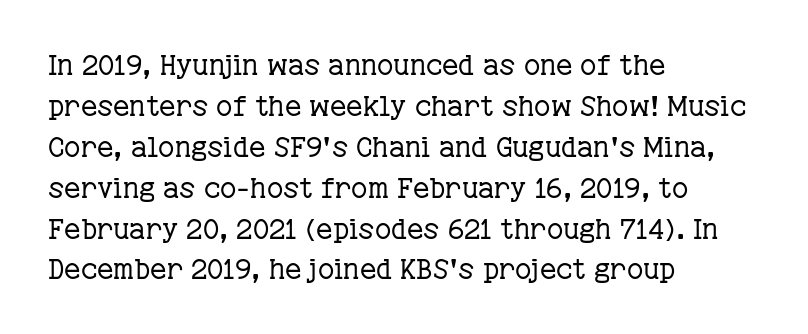
Q: Is the text bold? A: No.
Q: Is the text italic (slanted)? A: No, it is upright.
Q: Is the typeface a serif or a sans-serif typeface? A: Serif.
Q: Is the text underlined? A: No.
Q: How is the paragraph aligned? A: Left-aligned.
Q: Is the spacing between letters normal or unusually wide? A: Normal.
Q: Is the spacing between lines tight, normal or loose? A: Normal.
Q: Width (condensed, normal, or wide)? A: Normal.
Q: Stroke contrast? A: Low.
Q: x-height? A: Medium.
Q: Monospaced? A: No.
